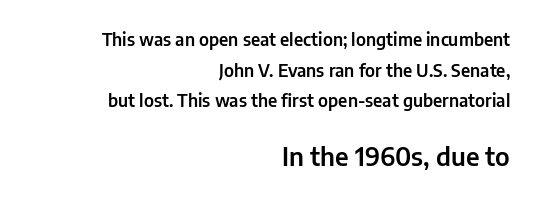
Q: Is the text italic (slanted)? A: No, it is upright.
Q: Is the text underlined? A: No.
Q: How is the paragraph aligned? A: Right-aligned.
Q: Is the spacing between letters normal or unusually wide? A: Normal.
Q: Which block of text is set in a larger size, the first (top) or the second (bottom)? A: The second (bottom) one.
